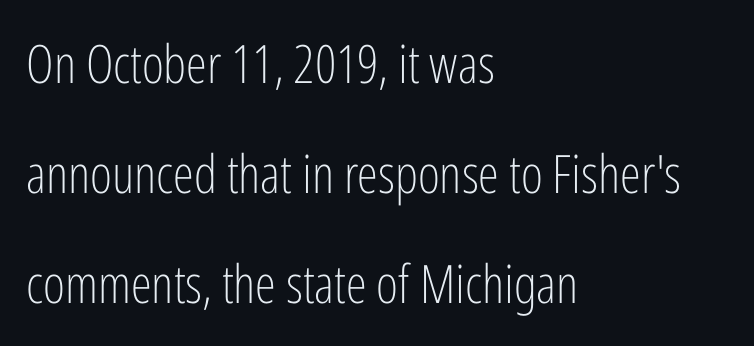
The image shows 53 px light, condensed sans-serif type, upright; set left-aligned, loose line spacing (2.08x), normal letter spacing, not underlined; low stroke contrast and a medium x-height.
